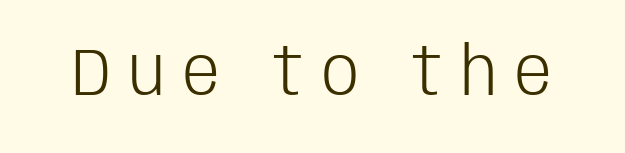
The image shows 66 px light, condensed sans-serif type, upright; set unusually wide letter spacing (+0.28 em), not underlined; low stroke contrast and a large x-height.
